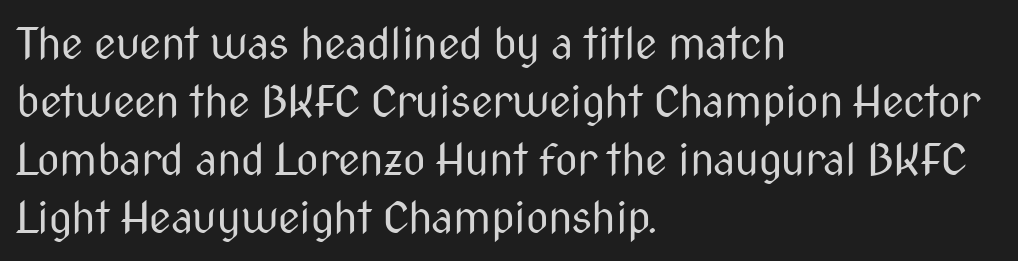
{"serif": "no", "italic": "no", "bold": "no", "weight": "regular", "width": "condensed", "stroke_contrast": "medium", "x_height": "medium", "monospaced": "no", "underline": "no", "align": "left", "line_spacing": "normal", "line_spacing_ratio": 1.32, "letter_spacing": "normal", "letter_spacing_em": 0.0, "glyph_px": 44}
